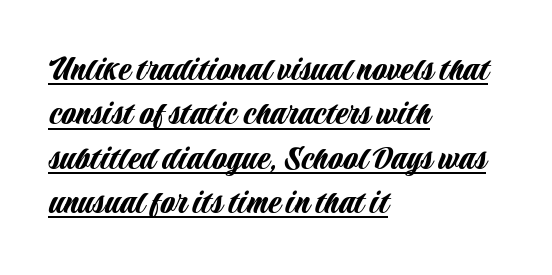
{"serif": "no", "width": "condensed", "stroke_contrast": "low", "x_height": "large", "monospaced": "no", "underline": "yes", "align": "left", "line_spacing_ratio": 1.2, "letter_spacing": "normal", "letter_spacing_em": 0.0, "glyph_px": 37}
